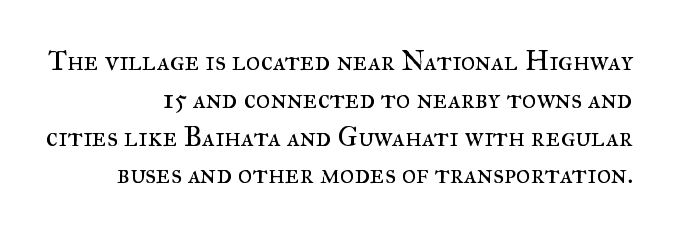
Q: Is the text bold? A: No.
Q: Is the text italic (slanted)? A: No, it is upright.
Q: Is the typeface a serif or a sans-serif typeface? A: Serif.
Q: Is the text underlined? A: No.
Q: How is the paragraph aligned? A: Right-aligned.
Q: Is the spacing between letters normal or unusually wide? A: Normal.
Q: Is the spacing between lines tight, normal or loose? A: Normal.
Q: Width (condensed, normal, or wide)? A: Normal.
Q: Stroke contrast? A: Medium.
Q: x-height? A: Small.
Q: Monospaced? A: No.
